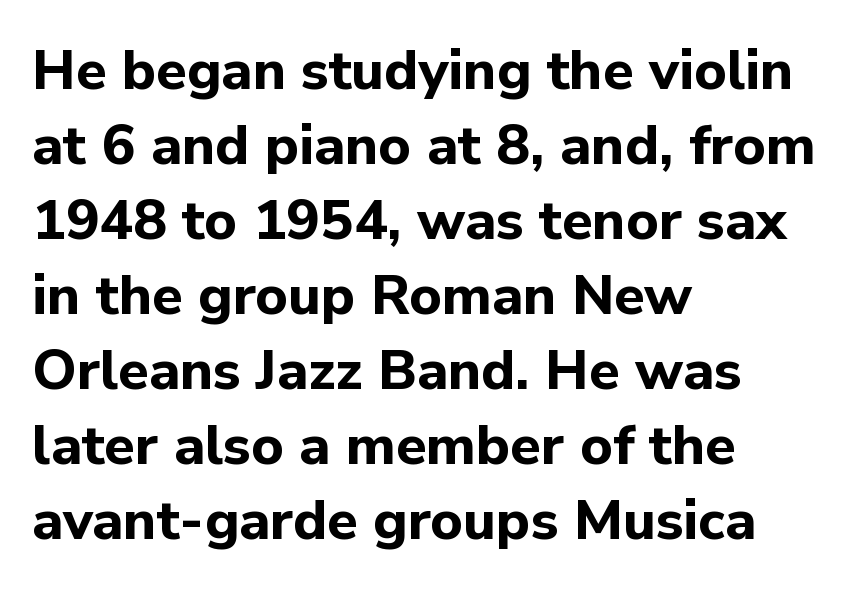
{"serif": "no", "italic": "no", "bold": "yes", "weight": "bold", "width": "normal", "stroke_contrast": "low", "x_height": "medium", "monospaced": "no", "underline": "no", "align": "left", "line_spacing": "normal", "line_spacing_ratio": 1.34, "letter_spacing": "normal", "letter_spacing_em": 0.0, "glyph_px": 56}
